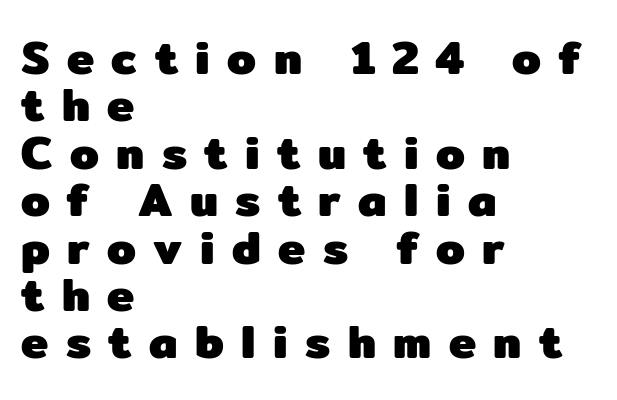
The image shows 46 px heavy sans-serif type, upright; set left-aligned, tight line spacing (1.03x), unusually wide letter spacing (+0.38 em), not underlined; low stroke contrast and a medium x-height.
